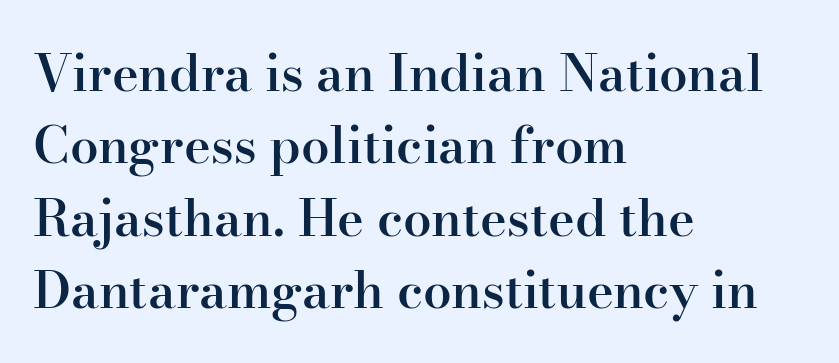
Q: Is the text bold? A: Semi-bold.
Q: Is the text italic (slanted)? A: No, it is upright.
Q: Is the typeface a serif or a sans-serif typeface? A: Serif.
Q: Is the text underlined? A: No.
Q: How is the paragraph aligned? A: Left-aligned.
Q: Is the spacing between letters normal or unusually wide? A: Normal.
Q: Is the spacing between lines tight, normal or loose? A: Normal.
Q: Width (condensed, normal, or wide)? A: Normal.
Q: Stroke contrast? A: High.
Q: x-height? A: Small.
Q: Monospaced? A: No.
